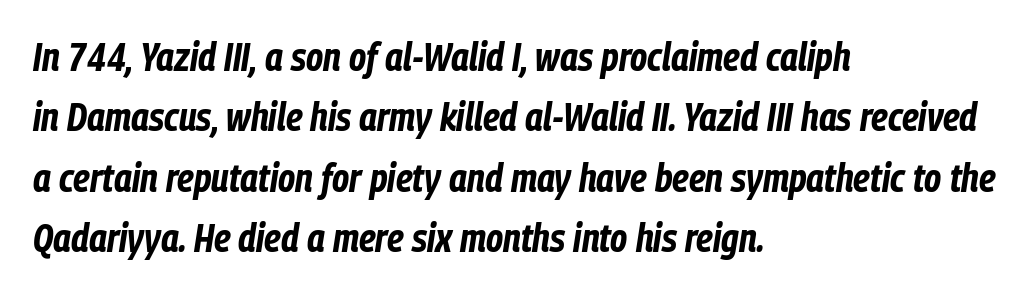
{"italic": "yes", "lean": "right", "slant_degrees": 9, "bold": "yes", "weight": "bold", "width": "condensed", "stroke_contrast": "low", "x_height": "medium", "monospaced": "no", "underline": "no", "align": "left", "line_spacing": "normal", "line_spacing_ratio": 1.55, "letter_spacing": "normal", "letter_spacing_em": 0.0, "glyph_px": 39}
